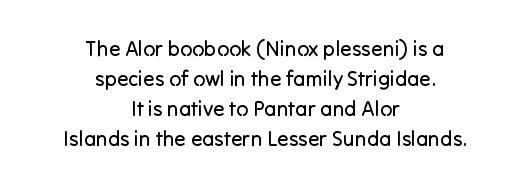
What stands out about the letter spacing? Nothing — it is the standard amount. Every stem runs plumb, perpendicular to the baseline. Bare-footed words on every line. The strokes carry an ordinary text weight at most.
